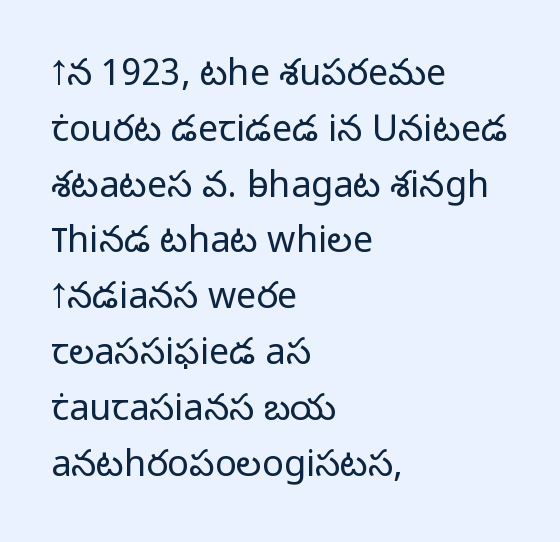
This sample has the flowing, uneven cadence of proportional lettering. In terms of letterspacing, this is plain default setting. A normal amount of white space separates one row of letters from the next. The glyphs in this specimen are sans serif. Type without underlining.
